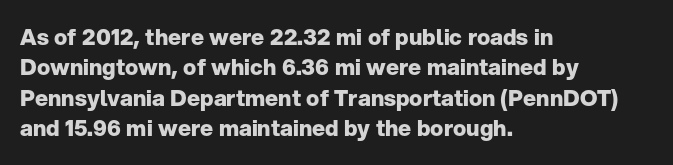
{"italic": "no", "bold": "yes", "underline": "no", "align": "left", "line_spacing": "normal", "line_spacing_ratio": 1.38, "letter_spacing": "normal", "letter_spacing_em": 0.0, "glyph_px": 22}
